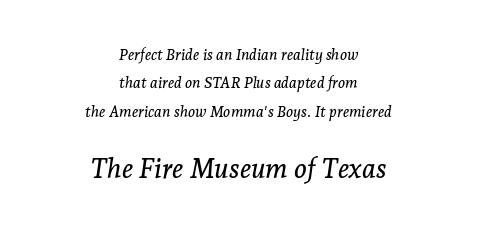
The baseline area is clear. These two chunks differ in scale, with the bottom chunk taking the larger measure. The text block is weighted toward neither margin, spreading evenly from the middle. Looking at the ascenders, they clearly lean.
